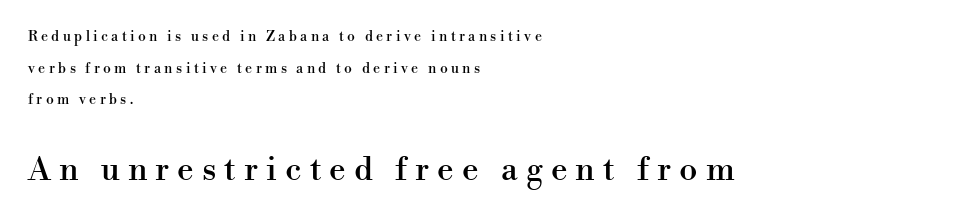
{"serif": "yes", "italic": "no", "width": "normal", "stroke_contrast": "high", "x_height": "small", "monospaced": "no", "underline": "no", "align": "left", "line_spacing": "loose", "line_spacing_ratio": 2.26, "letter_spacing": "wide", "letter_spacing_em": 0.24, "larger_block": "second", "size_ratio": 2.36, "glyph_px": 33}
